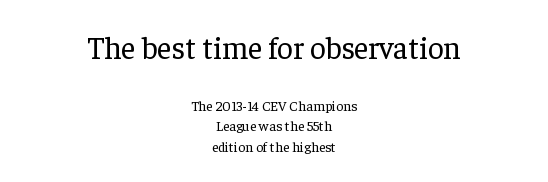
{"serif": "yes", "italic": "no", "bold": "no", "weight": "regular", "width": "normal", "stroke_contrast": "low", "x_height": "medium", "monospaced": "no", "underline": "no", "align": "center", "line_spacing": "normal", "line_spacing_ratio": 1.46, "letter_spacing": "normal", "letter_spacing_em": 0.0, "larger_block": "first", "size_ratio": 2.21, "glyph_px": 31}
